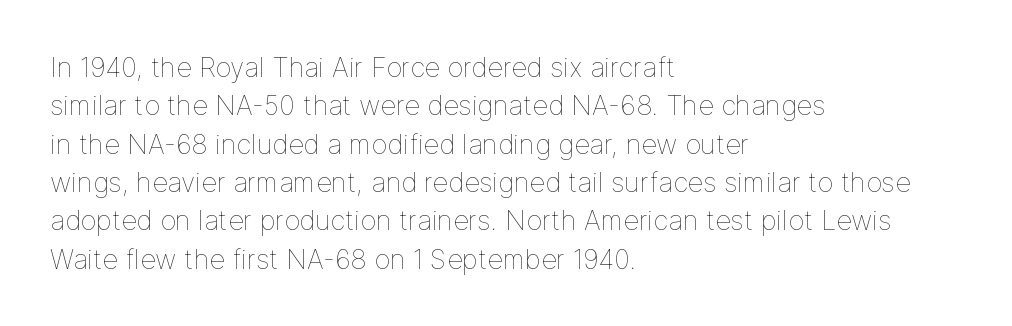
Every row of glyphs begins at an identical x-position on the left. A roman cut, with each character standing at attention. Does the leading feel generous? No, just average. The tracking reads as untouched default to a designer's eye.
